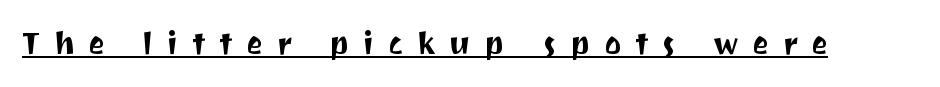
The image shows 31 px sans-serif type, upright; set unusually wide letter spacing (+0.45 em), underlined; medium stroke contrast and a medium x-height.
